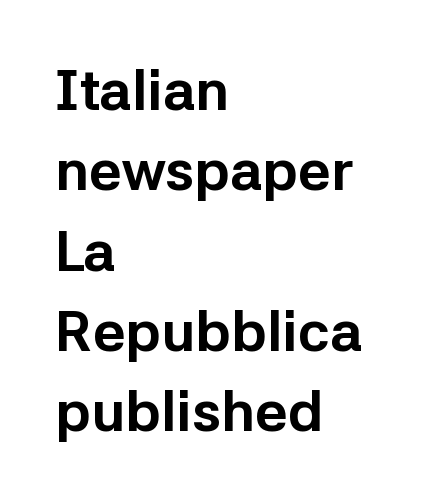
Q: Is the text bold? A: Yes.
Q: Is the text italic (slanted)? A: No, it is upright.
Q: Is the typeface a serif or a sans-serif typeface? A: Sans-serif.
Q: Is the text underlined? A: No.
Q: How is the paragraph aligned? A: Left-aligned.
Q: Is the spacing between letters normal or unusually wide? A: Normal.
Q: Is the spacing between lines tight, normal or loose? A: Normal.
Q: Width (condensed, normal, or wide)? A: Normal.
Q: Stroke contrast? A: Low.
Q: x-height? A: Medium.
Q: Monospaced? A: No.
